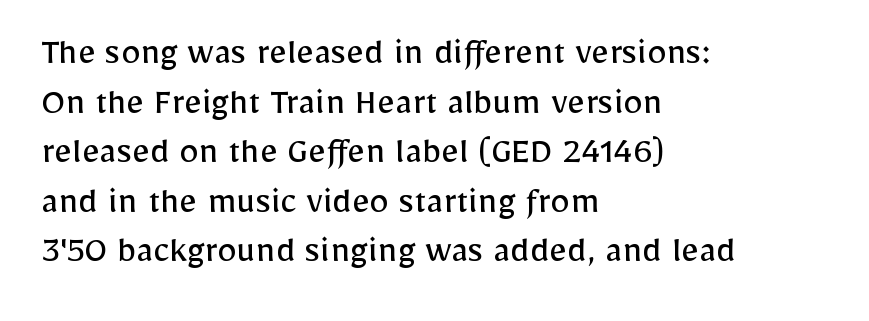
These lines are rendered in a variable-pitch font. Stroke terminals: plain, sans-serif. These lines are set flush left with a ragged right edge. One glance says typical: line gaps are just what's usual. A typesetter would mark this as roman, not italic. Underline: absent.
